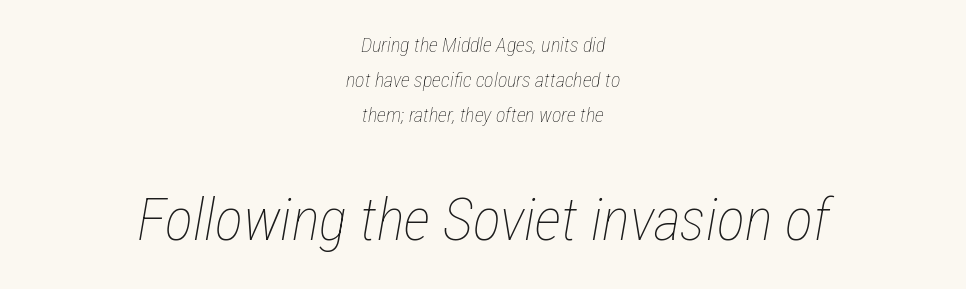
The image shows 59 px thin, condensed type, italic (leaning right); set centered, line spacing 1.75x, normal letter spacing, not underlined; the second (bottom) block is 2.95x larger; low stroke contrast and a medium x-height.
